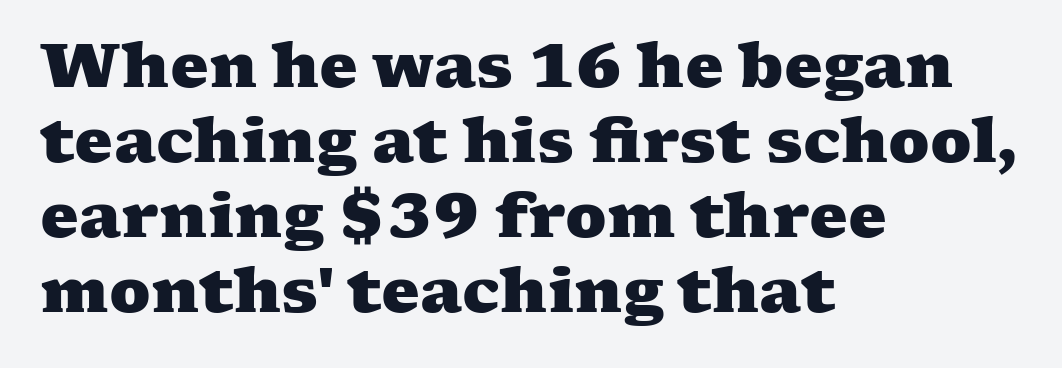
Proportional: the letters do not fall into vertical columns. The letters carry serifs — small finishing strokes at the ends of their stems. The face used here has the dense, thick strokes of a bold. The face used here is rendered with its standard letterfit.
